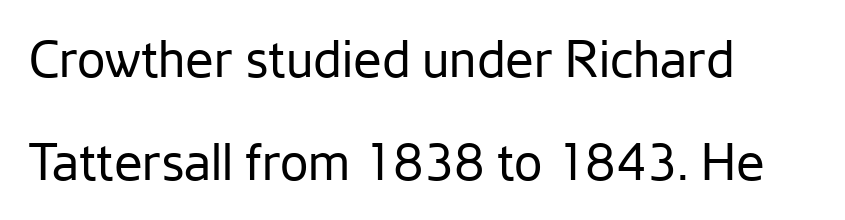
Q: Is the text bold? A: No.
Q: Is the text italic (slanted)? A: No, it is upright.
Q: Is the typeface a serif or a sans-serif typeface? A: Sans-serif.
Q: Is the text underlined? A: No.
Q: How is the paragraph aligned? A: Left-aligned.
Q: Is the spacing between letters normal or unusually wide? A: Normal.
Q: Is the spacing between lines tight, normal or loose? A: Loose.
Q: Width (condensed, normal, or wide)? A: Normal.
Q: Stroke contrast? A: Low.
Q: x-height? A: Medium.
Q: Monospaced? A: No.
